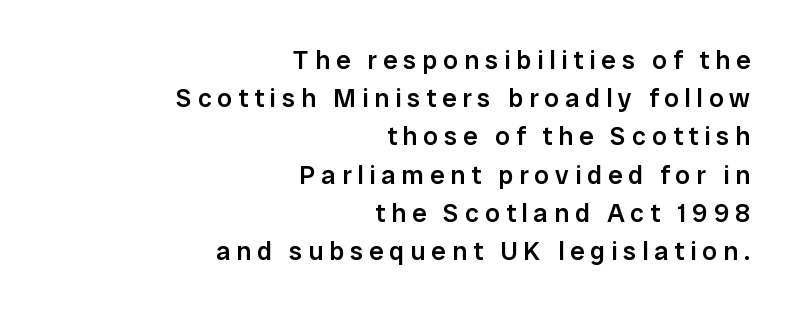
Decoration check: the copy has no underline. Letter spacing: wide. The ragged edge is on the left, which tells us the setting is flush right. Style check: upright.
